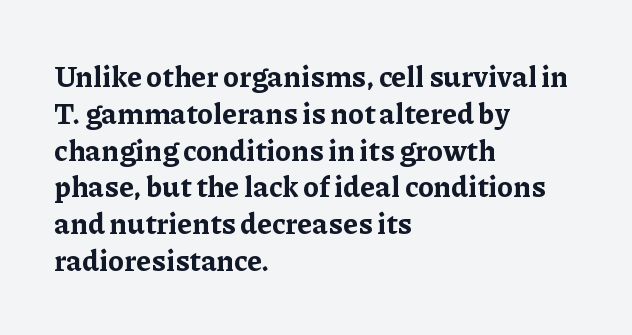
Q: Is the text bold? A: Yes.
Q: Is the text italic (slanted)? A: No, it is upright.
Q: Is the typeface a serif or a sans-serif typeface? A: Serif.
Q: Is the text underlined? A: No.
Q: How is the paragraph aligned? A: Left-aligned.
Q: Is the spacing between letters normal or unusually wide? A: Normal.
Q: Is the spacing between lines tight, normal or loose? A: Normal.
Q: Width (condensed, normal, or wide)? A: Normal.
Q: Stroke contrast? A: Low.
Q: x-height? A: Medium.
Q: Monospaced? A: No.
